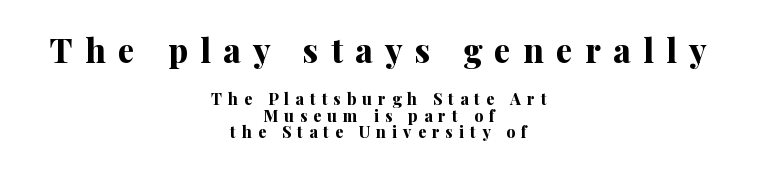
Q: Is the text bold? A: Yes.
Q: Is the text italic (slanted)? A: No, it is upright.
Q: Is the typeface a serif or a sans-serif typeface? A: Serif.
Q: Is the text underlined? A: No.
Q: How is the paragraph aligned? A: Centered.
Q: Is the spacing between letters normal or unusually wide? A: Unusually wide.
Q: Is the spacing between lines tight, normal or loose? A: Tight.
Q: Which block of text is set in a larger size, the first (top) or the second (bottom)? A: The first (top) one.
Q: Width (condensed, normal, or wide)? A: Normal.
Q: Stroke contrast? A: Medium.
Q: x-height? A: Medium.
Q: Monospaced? A: No.
